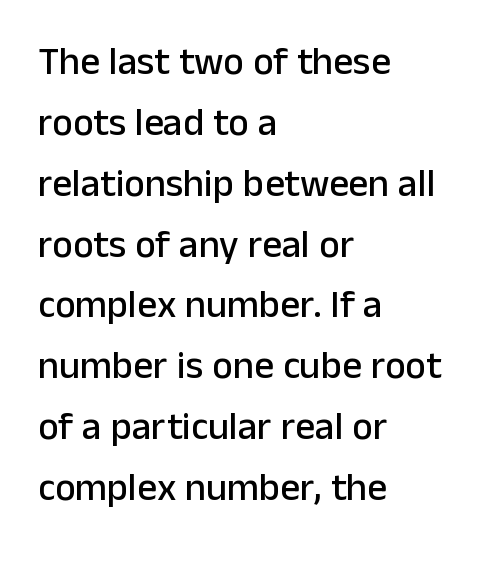
The image shows 39 px sans-serif type, upright; set left-aligned, normal line spacing (1.56x), normal letter spacing, not underlined; low stroke contrast and a medium x-height.
